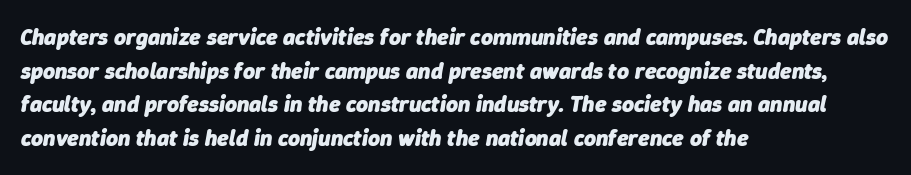
Q: Is the text bold? A: Yes.
Q: Is the text italic (slanted)? A: Yes, it leans right by about 9 degrees.
Q: Is the text underlined? A: No.
Q: How is the paragraph aligned? A: Left-aligned.
Q: Is the spacing between letters normal or unusually wide? A: Normal.
Q: Is the spacing between lines tight, normal or loose? A: Normal.
